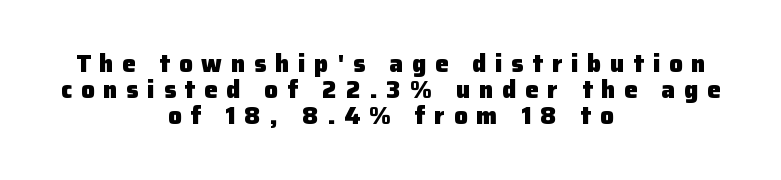
Quick note: not italic, upright. Loose tracking; the words dissolve into strings of separated letters. A student would call this center alignment; a typographer would say set centered. Rule under the text: the space is simply empty. Does the leading feel generous? Not at all — it's pinched.
